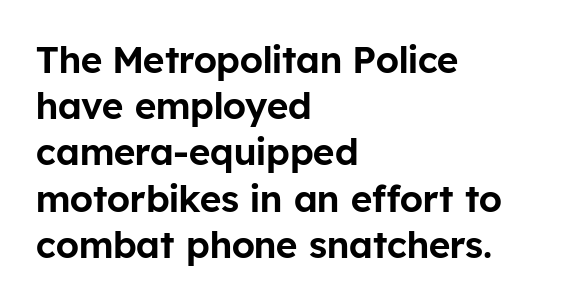
{"serif": "no", "italic": "no", "width": "normal", "stroke_contrast": "low", "x_height": "medium", "monospaced": "no", "underline": "no", "align": "left", "line_spacing": "normal", "line_spacing_ratio": 1.25, "letter_spacing": "normal", "letter_spacing_em": 0.0, "glyph_px": 37}
